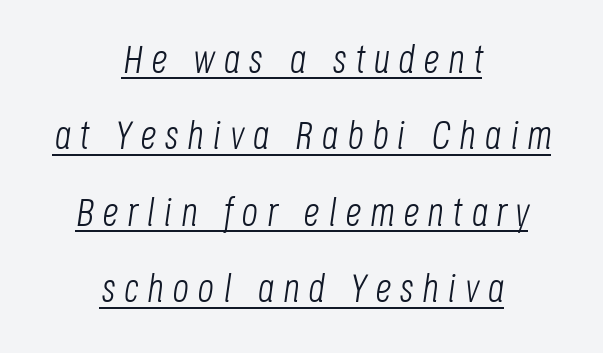
{"italic": "yes", "lean": "right", "slant_degrees": 8, "bold": "no", "weight": "light", "width": "condensed", "stroke_contrast": "low", "x_height": "large", "monospaced": "no", "underline": "yes", "align": "center", "line_spacing": "loose", "line_spacing_ratio": 1.91, "letter_spacing": "wide", "letter_spacing_em": 0.22, "glyph_px": 40}
